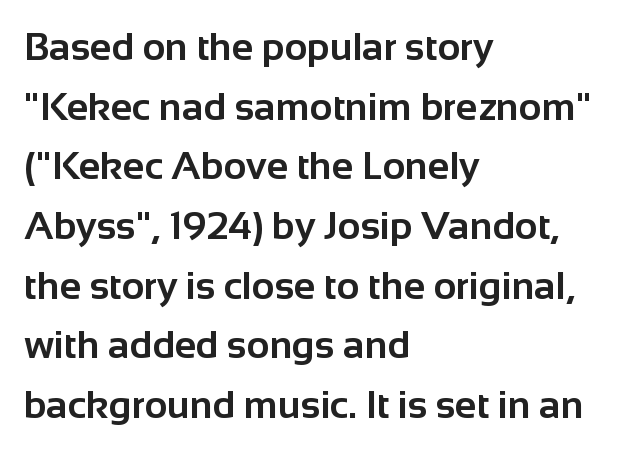
{"serif": "no", "italic": "no", "bold": "yes", "weight": "bold", "width": "normal", "stroke_contrast": "low", "x_height": "medium", "monospaced": "no", "underline": "no", "align": "left", "line_spacing": "normal", "line_spacing_ratio": 1.53, "letter_spacing": "normal", "letter_spacing_em": 0.0, "glyph_px": 39}
